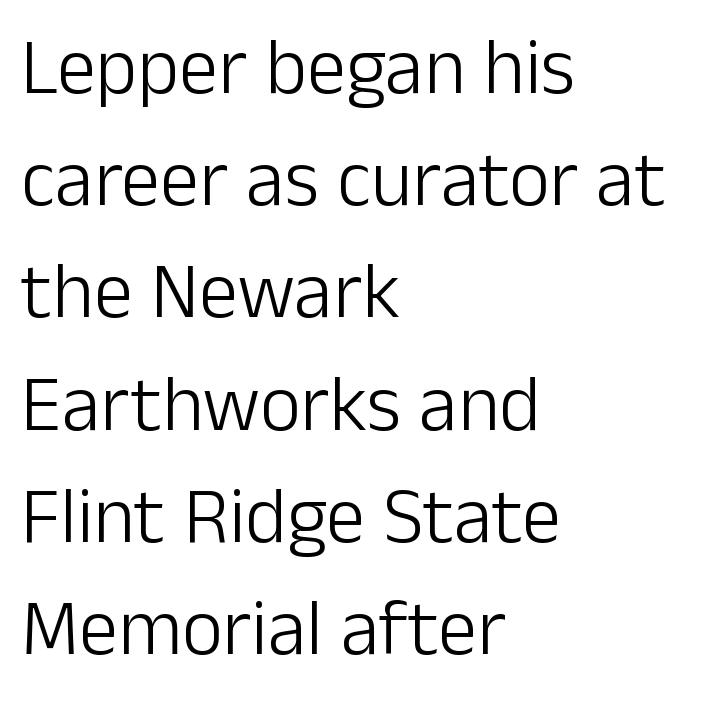
I'd call this a sans setting — the letters go barefoot. Is this a fixed-width face? No — the glyphs have proportional, varying widths. Each line starts at the same left margin while the right side varies. Bare-footed words on every line.
